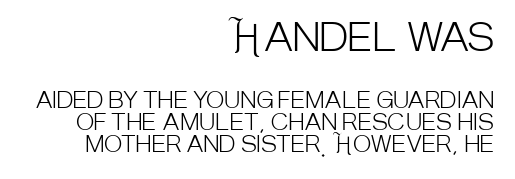
The image shows 38 px light, condensed sans-serif type, upright; set right-aligned, tight line spacing (1.01x), normal letter spacing, not underlined; the first (top) block is 1.73x larger; low stroke contrast and a large x-height.
